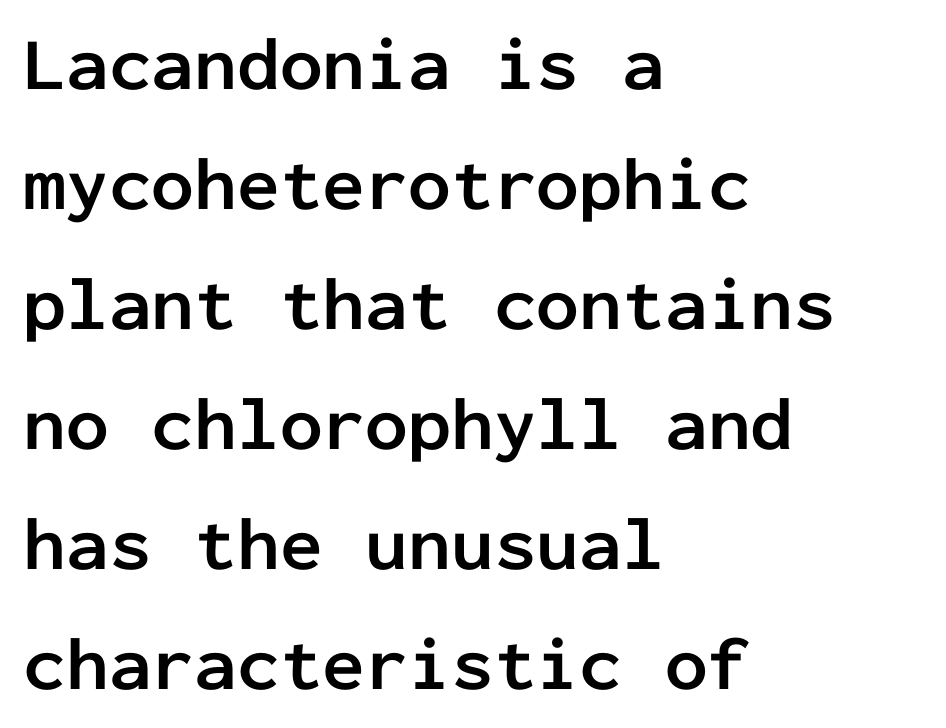
Q: Is the text bold? A: Yes.
Q: Is the text italic (slanted)? A: No, it is upright.
Q: Is the typeface a serif or a sans-serif typeface? A: Sans-serif.
Q: Is the text underlined? A: No.
Q: How is the paragraph aligned? A: Left-aligned.
Q: Is the spacing between letters normal or unusually wide? A: Normal.
Q: Is the spacing between lines tight, normal or loose? A: Normal.
Q: Width (condensed, normal, or wide)? A: Normal.
Q: Stroke contrast? A: Low.
Q: x-height? A: Medium.
Q: Monospaced? A: Yes.
